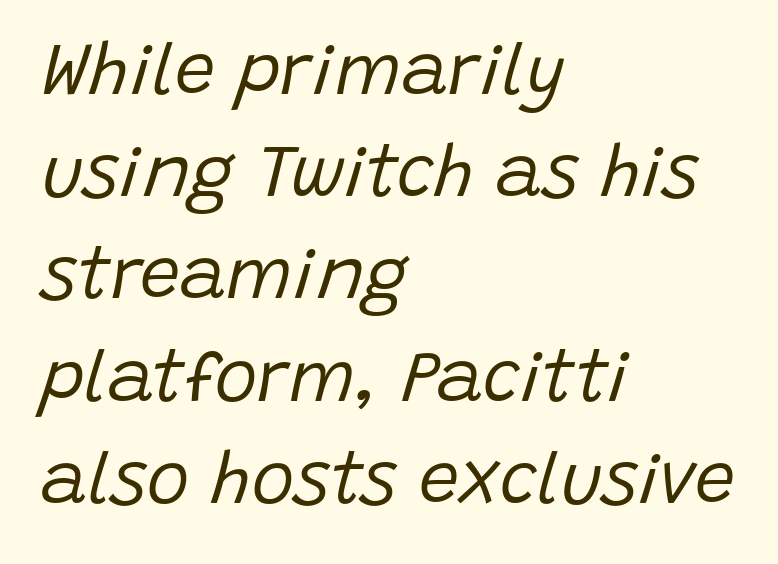
The image shows 72 px regular-weight type, italic (leaning right); set left-aligned, normal line spacing (1.42x), normal letter spacing, not underlined; low stroke contrast and a large x-height.
